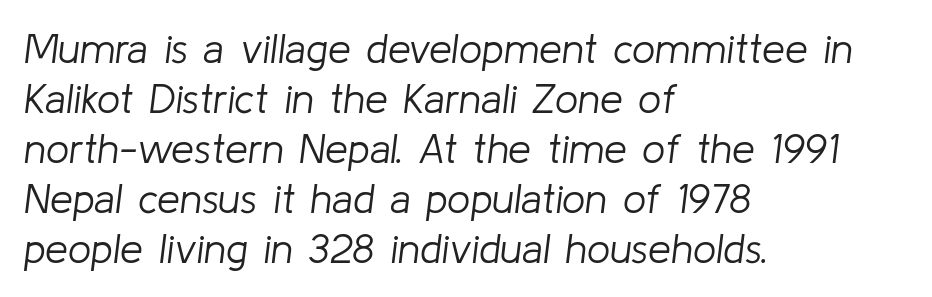
Q: Is the text bold? A: No.
Q: Is the text italic (slanted)? A: Yes, it leans right by about 8 degrees.
Q: Is the text underlined? A: No.
Q: How is the paragraph aligned? A: Left-aligned.
Q: Is the spacing between letters normal or unusually wide? A: Normal.
Q: Width (condensed, normal, or wide)? A: Normal.
Q: Stroke contrast? A: Low.
Q: x-height? A: Medium.
Q: Monospaced? A: No.
